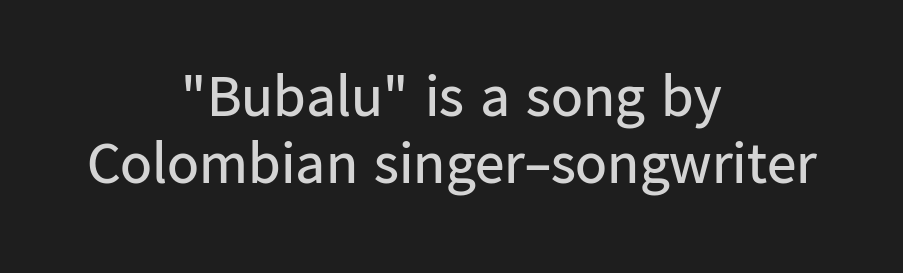
Counters stay open thanks to moderate or lighter strokes. Words appear dense and cohesive because spacing is normal. Is there much room between lines? No — they nearly touch. The passage shown is typed in a proportional face where columns would drift.
